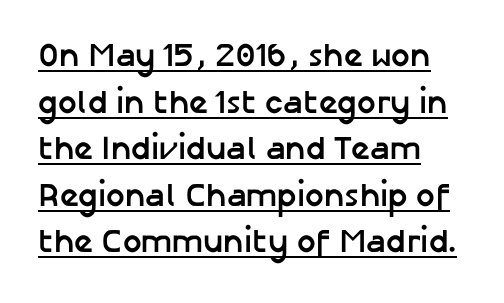
Q: Is the text bold? A: Yes.
Q: Is the text italic (slanted)? A: No, it is upright.
Q: Is the typeface a serif or a sans-serif typeface? A: Sans-serif.
Q: Is the text underlined? A: Yes.
Q: How is the paragraph aligned? A: Left-aligned.
Q: Is the spacing between letters normal or unusually wide? A: Normal.
Q: Is the spacing between lines tight, normal or loose? A: Normal.
Q: Width (condensed, normal, or wide)? A: Normal.
Q: Stroke contrast? A: Low.
Q: x-height? A: Medium.
Q: Monospaced? A: No.
